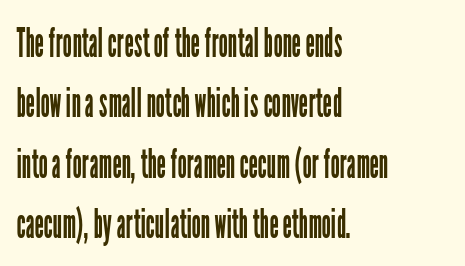
The image shows 41 px regular-weight, condensed sans-serif type, upright; set left-aligned, normal line spacing (1.47x), normal letter spacing, not underlined; low stroke contrast and a medium x-height.
